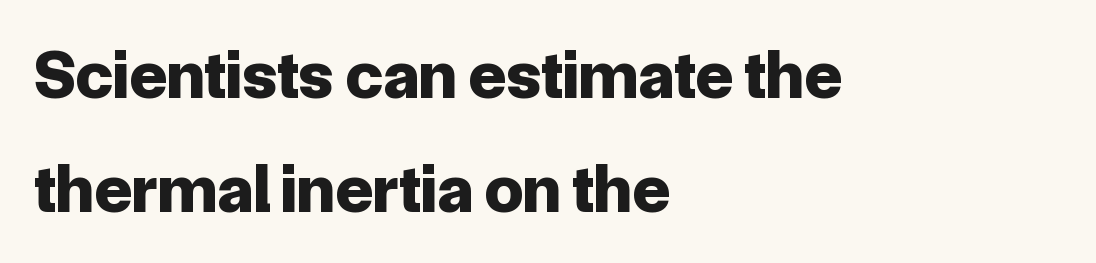
The image shows 69 px bold sans-serif type, upright; set left-aligned, normal line spacing (1.65x), normal letter spacing, not underlined; low stroke contrast and a medium x-height.
